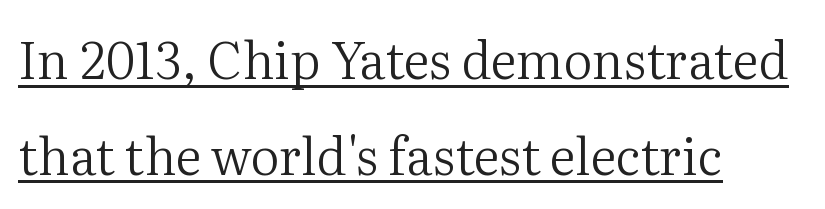
The image shows 51 px regular-weight serif type, upright; set left-aligned, line spacing 1.88x, normal letter spacing, underlined; medium stroke contrast and a medium x-height.
